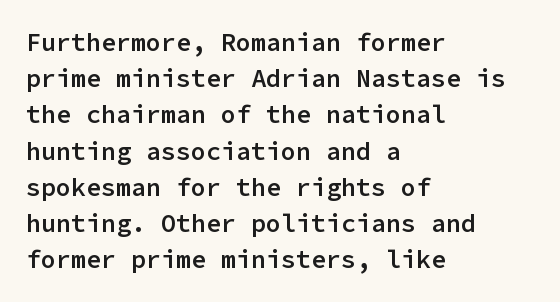
Q: Is the text bold? A: Semi-bold.
Q: Is the text italic (slanted)? A: No, it is upright.
Q: Is the text underlined? A: No.
Q: How is the paragraph aligned? A: Left-aligned.
Q: Is the spacing between letters normal or unusually wide? A: Normal.
Q: Is the spacing between lines tight, normal or loose? A: Normal.
